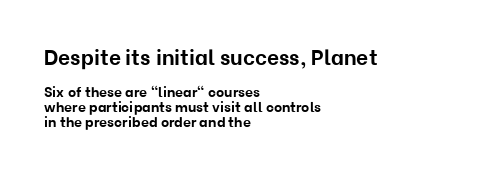
Q: Is the text bold? A: Yes.
Q: Is the text italic (slanted)? A: No, it is upright.
Q: Is the text underlined? A: No.
Q: How is the paragraph aligned? A: Left-aligned.
Q: Is the spacing between letters normal or unusually wide? A: Normal.
Q: Is the spacing between lines tight, normal or loose? A: Tight.
Q: Which block of text is set in a larger size, the first (top) or the second (bottom)? A: The first (top) one.
